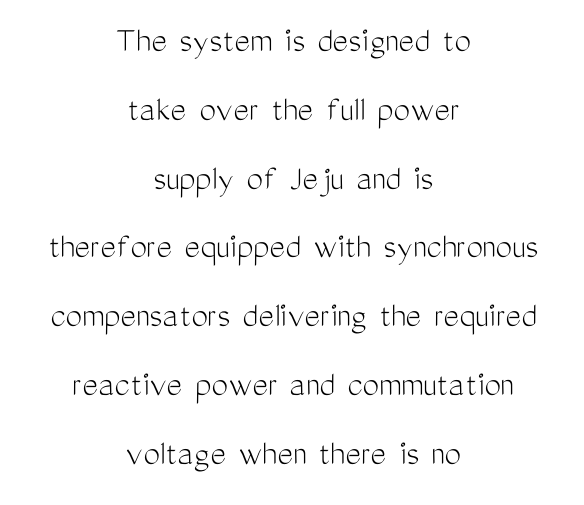
{"serif": "no", "italic": "no", "bold": "no", "weight": "light", "width": "condensed", "stroke_contrast": "medium", "x_height": "medium", "monospaced": "no", "underline": "no", "align": "center", "line_spacing_ratio": 1.86, "letter_spacing": "normal", "letter_spacing_em": 0.0, "glyph_px": 37}
